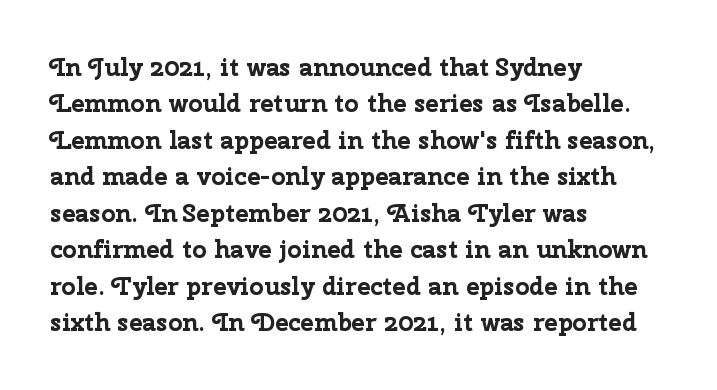
Q: Is the text bold? A: Yes.
Q: Is the text italic (slanted)? A: No, it is upright.
Q: Is the text underlined? A: No.
Q: How is the paragraph aligned? A: Left-aligned.
Q: Is the spacing between letters normal or unusually wide? A: Normal.
Q: Is the spacing between lines tight, normal or loose? A: Normal.
